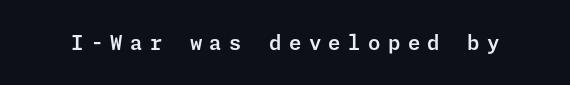
Q: Is the text italic (slanted)? A: No, it is upright.
Q: Is the text underlined? A: No.
Q: Is the spacing between letters normal or unusually wide? A: Unusually wide.
